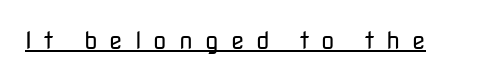
The image shows 24 px text type, upright; set unusually wide letter spacing (+0.5 em), underlined.
